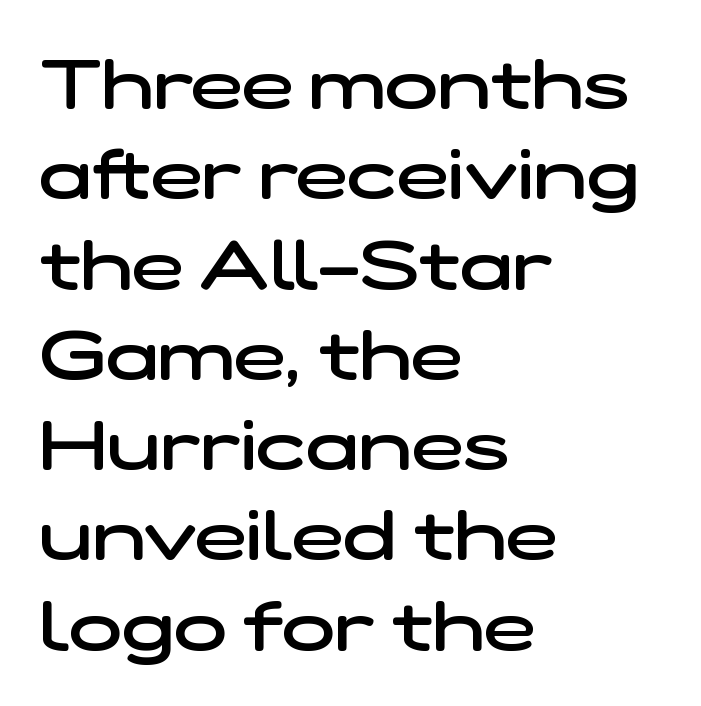
Leftover space on each line is placed entirely after the last word. I'd describe the lettering as semibold — firm but not a full bold. The gap between lines stays unmarked. Look at the tracking — it's just the regular setting, nothing added.
